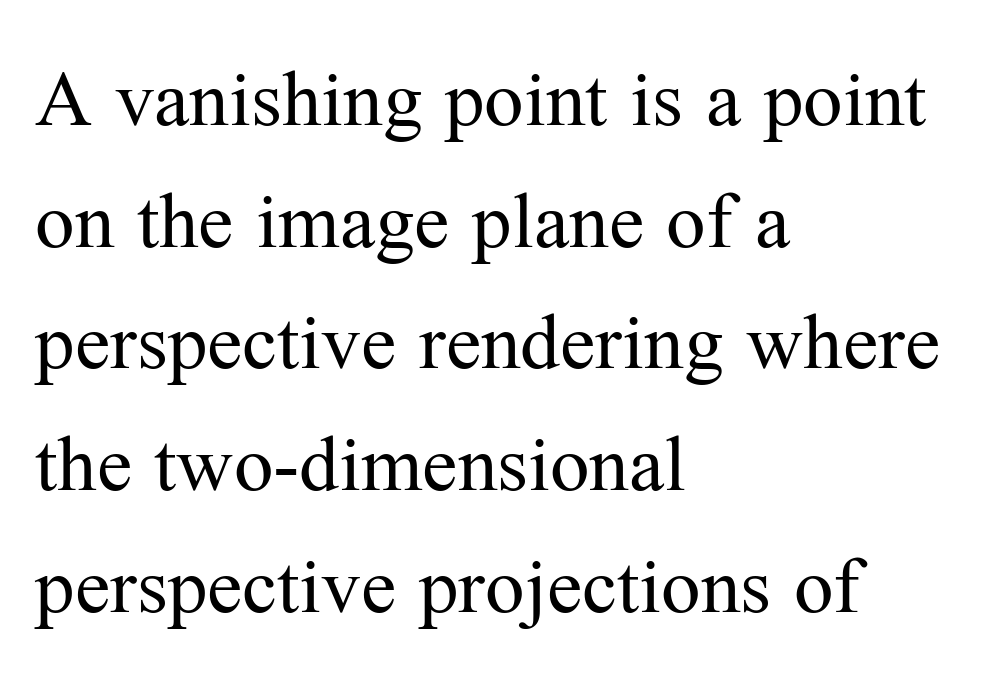
The image shows 79 px regular-weight serif type, upright; set left-aligned, normal line spacing (1.54x), normal letter spacing, not underlined; medium stroke contrast and a medium x-height.
